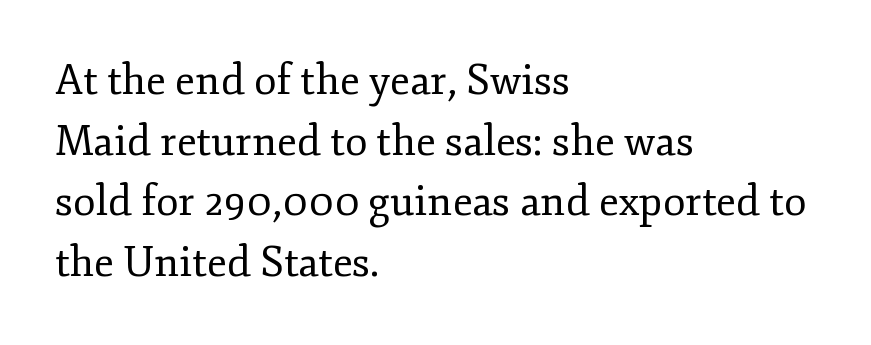
The image shows 41 px regular-weight serif type, upright; set left-aligned, normal line spacing (1.48x), normal letter spacing, not underlined; low stroke contrast and a small x-height.
